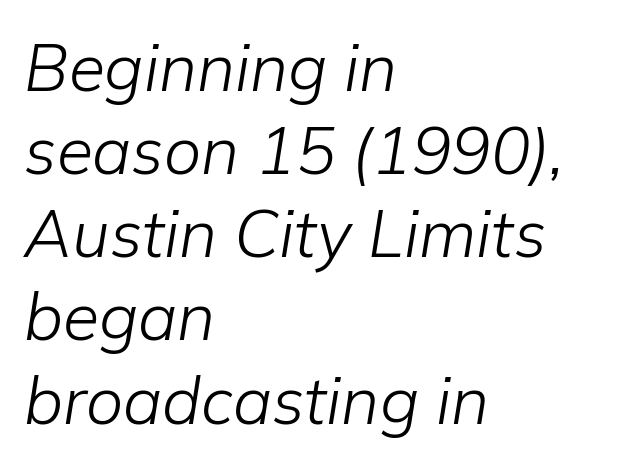
Q: Is the text bold? A: No.
Q: Is the text italic (slanted)? A: Yes, it leans right by about 9 degrees.
Q: Is the text underlined? A: No.
Q: How is the paragraph aligned? A: Left-aligned.
Q: Is the spacing between letters normal or unusually wide? A: Normal.
Q: Is the spacing between lines tight, normal or loose? A: Normal.
Q: Width (condensed, normal, or wide)? A: Normal.
Q: Stroke contrast? A: Low.
Q: x-height? A: Medium.
Q: Monospaced? A: No.
